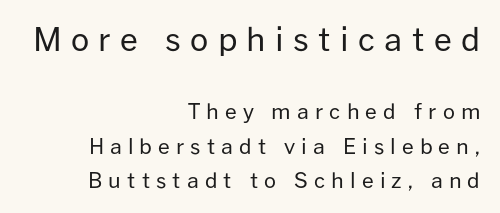
The image shows 32 px regular-weight sans-serif type, upright; set right-aligned, normal line spacing (1.64x), unusually wide letter spacing (+0.29 em), not underlined; the first (top) block is 1.52x larger; low stroke contrast and a medium x-height.
